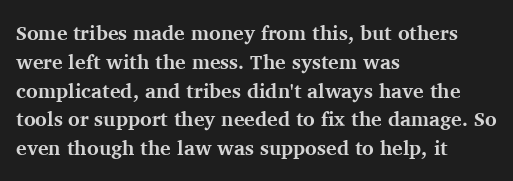
Q: Is the text bold? A: Yes.
Q: Is the text italic (slanted)? A: No, it is upright.
Q: Is the text underlined? A: No.
Q: How is the paragraph aligned? A: Left-aligned.
Q: Is the spacing between letters normal or unusually wide? A: Normal.
Q: Is the spacing between lines tight, normal or loose? A: Normal.
